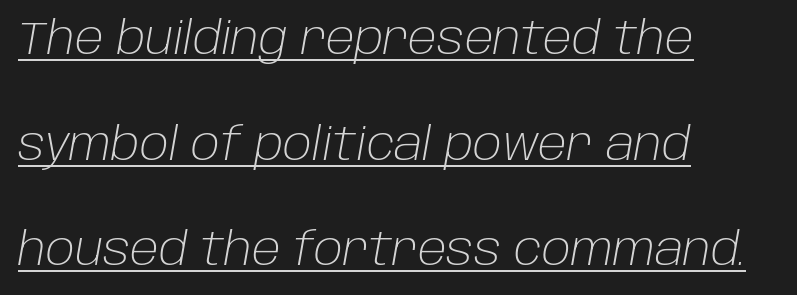
Q: Is the text bold? A: No.
Q: Is the text italic (slanted)? A: Yes, it leans right by about 10 degrees.
Q: Is the text underlined? A: Yes.
Q: How is the paragraph aligned? A: Left-aligned.
Q: Is the spacing between letters normal or unusually wide? A: Normal.
Q: Is the spacing between lines tight, normal or loose? A: Loose.
Q: Width (condensed, normal, or wide)? A: Normal.
Q: Stroke contrast? A: Low.
Q: x-height? A: Large.
Q: Monospaced? A: No.
